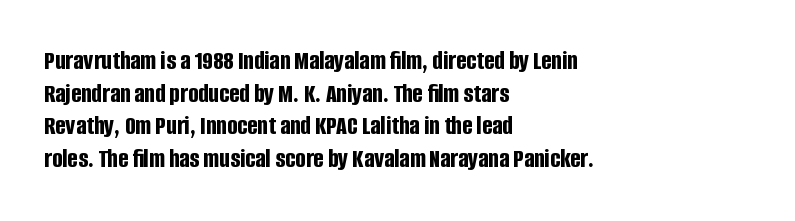
{"italic": "no", "bold": "yes", "underline": "no", "align": "left", "line_spacing_ratio": 1.21, "letter_spacing": "normal", "letter_spacing_em": 0.0, "glyph_px": 27}
